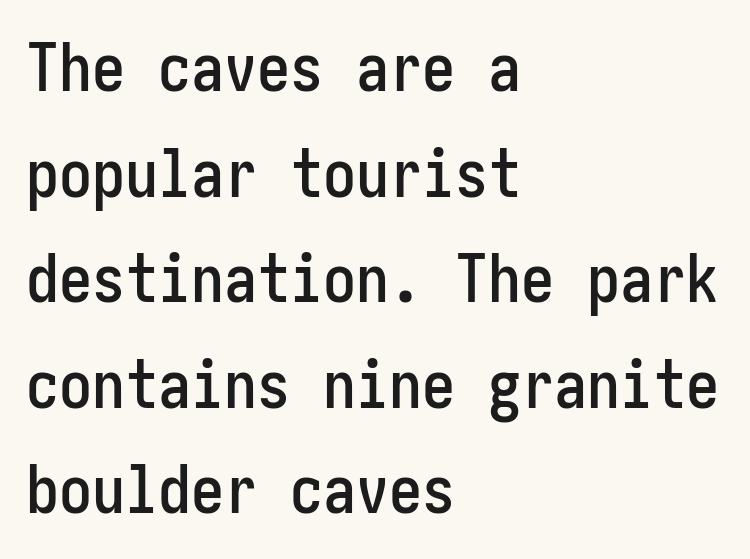
Is there much room between lines? A standard amount, neither cramped nor airy. These lines are set flush left with a ragged right edge. Characters follow at the spacing the type designer built in. The typography opts for an upright posture over an oblique one.
